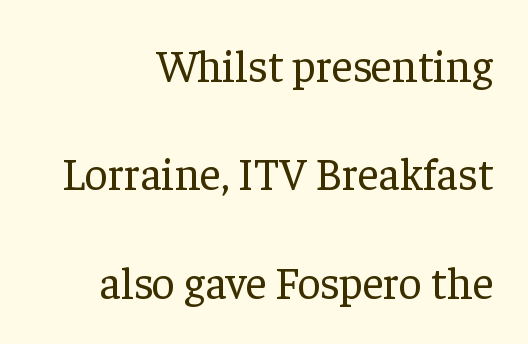
The image shows 45 px regular-weight serif type, upright; set right-aligned, loose line spacing (2.41x), normal letter spacing, not underlined; low stroke contrast and a medium x-height.
